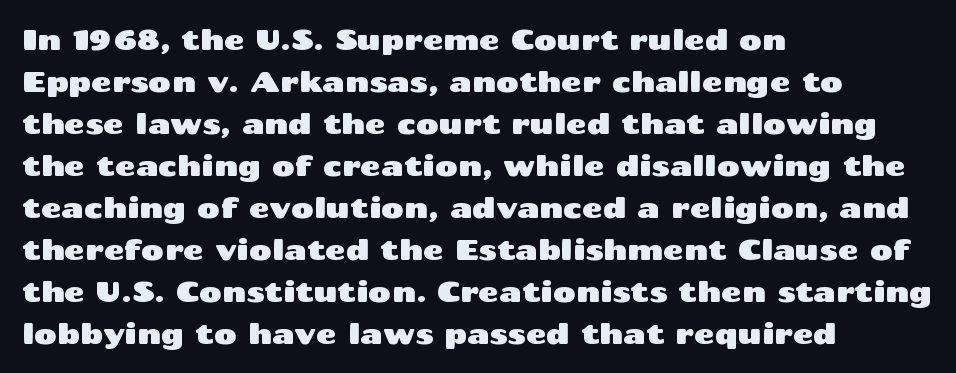
Q: Is the text italic (slanted)? A: No, it is upright.
Q: Is the typeface a serif or a sans-serif typeface? A: Sans-serif.
Q: Is the text underlined? A: No.
Q: How is the paragraph aligned? A: Left-aligned.
Q: Is the spacing between letters normal or unusually wide? A: Normal.
Q: Is the spacing between lines tight, normal or loose? A: Normal.
Q: Width (condensed, normal, or wide)? A: Wide.
Q: Stroke contrast? A: Medium.
Q: x-height? A: Medium.
Q: Monospaced? A: No.
